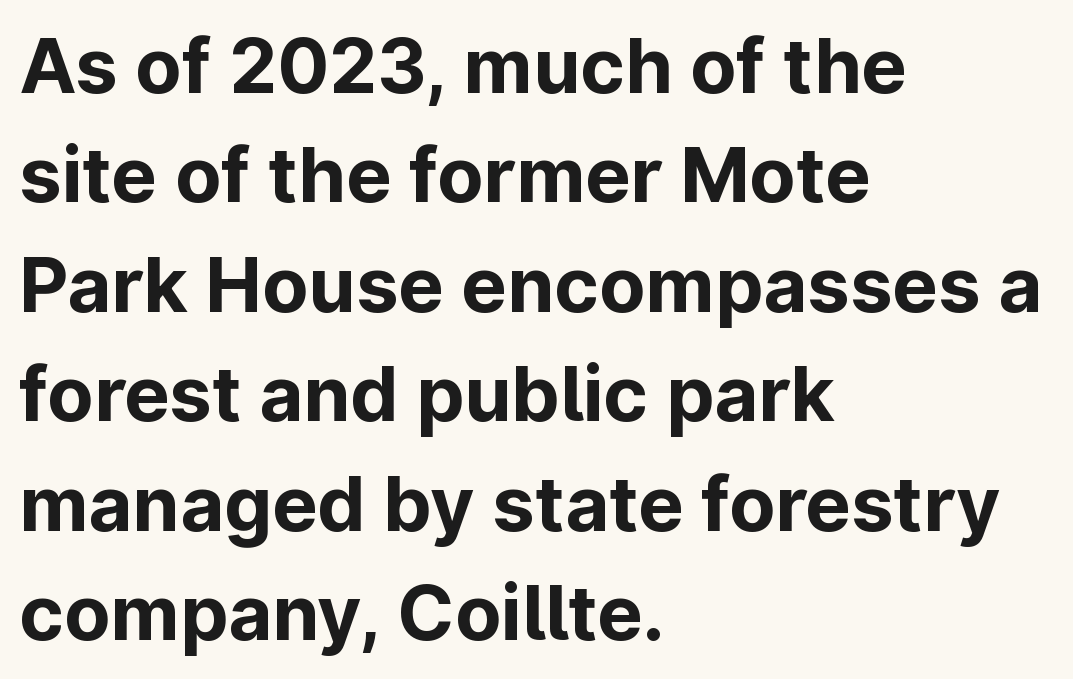
Q: Is the text bold? A: Yes.
Q: Is the text italic (slanted)? A: No, it is upright.
Q: Is the typeface a serif or a sans-serif typeface? A: Sans-serif.
Q: Is the text underlined? A: No.
Q: How is the paragraph aligned? A: Left-aligned.
Q: Is the spacing between letters normal or unusually wide? A: Normal.
Q: Is the spacing between lines tight, normal or loose? A: Normal.
Q: Width (condensed, normal, or wide)? A: Normal.
Q: Stroke contrast? A: Low.
Q: x-height? A: Medium.
Q: Monospaced? A: No.
